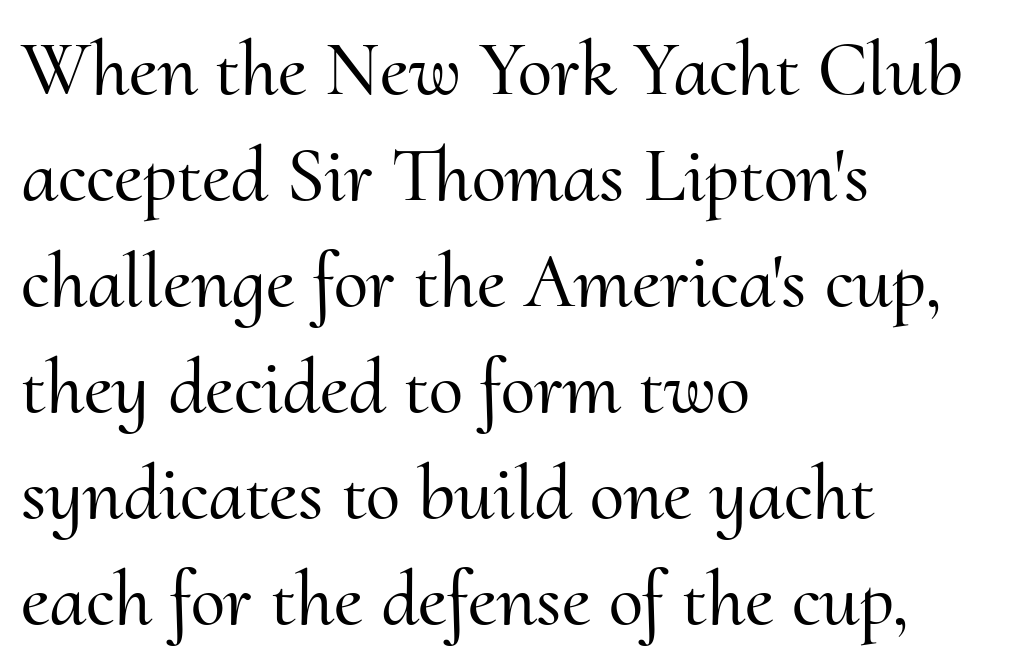
The glyphs in this specimen are seriffed. The paragraph has a hard left edge and a soft right edge. If you measured baseline to baseline, you'd find a middling distance. Nothing unusual about the tracking: characters are spaced as the font intends. No italicization has been applied; the sample stays upright. Each row of text sits above clean, open space.
